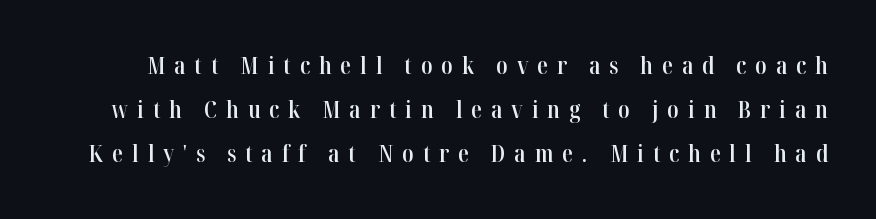
Q: Is the text bold? A: Semi-bold.
Q: Is the text italic (slanted)? A: No, it is upright.
Q: Is the text underlined? A: No.
Q: Is the spacing between letters normal or unusually wide? A: Unusually wide.
